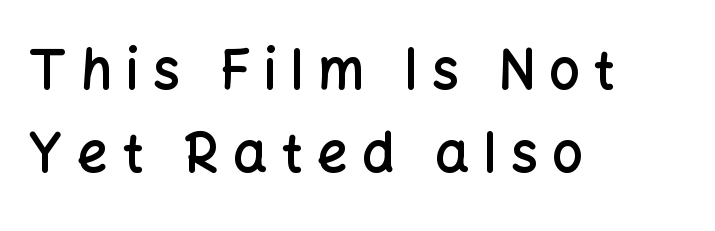
The passage shown is typed in a proportional face where columns would drift. Is there much room between lines? A standard amount, neither cramped nor airy. Descenders hang freely into open space. Italic: no, the glyphs are upright roman.
